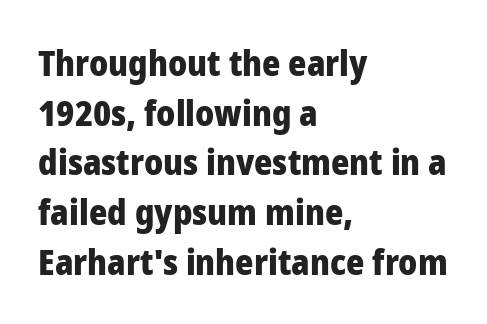
Q: Is the text bold? A: Yes.
Q: Is the text italic (slanted)? A: No, it is upright.
Q: Is the typeface a serif or a sans-serif typeface? A: Sans-serif.
Q: Is the text underlined? A: No.
Q: How is the paragraph aligned? A: Left-aligned.
Q: Is the spacing between letters normal or unusually wide? A: Normal.
Q: Is the spacing between lines tight, normal or loose? A: Normal.
Q: Width (condensed, normal, or wide)? A: Normal.
Q: Stroke contrast? A: Low.
Q: x-height? A: Medium.
Q: Monospaced? A: No.
